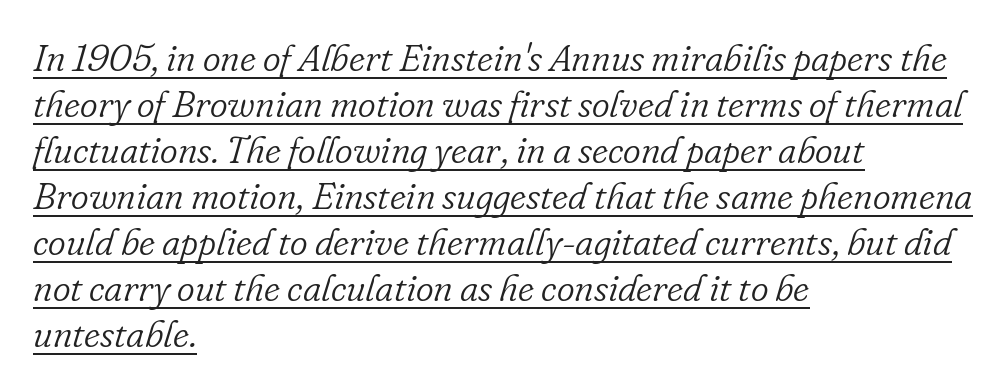
Q: Is the text bold? A: No.
Q: Is the text italic (slanted)? A: Yes, it leans right by about 16 degrees.
Q: Is the typeface a serif or a sans-serif typeface? A: Serif.
Q: Is the text underlined? A: Yes.
Q: How is the paragraph aligned? A: Left-aligned.
Q: Is the spacing between letters normal or unusually wide? A: Normal.
Q: Width (condensed, normal, or wide)? A: Normal.
Q: Stroke contrast? A: Low.
Q: x-height? A: Small.
Q: Monospaced? A: No.
